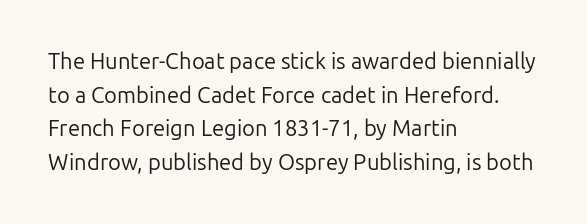
Unbolded letterforms with no extra heft. The letterforms sit shoulder to shoulder at normal distance. Line spacing here is normal. Glance below the letters and you will spot only blank space. Visually the block forms a straight wall on the left and a jagged coastline on the right.
